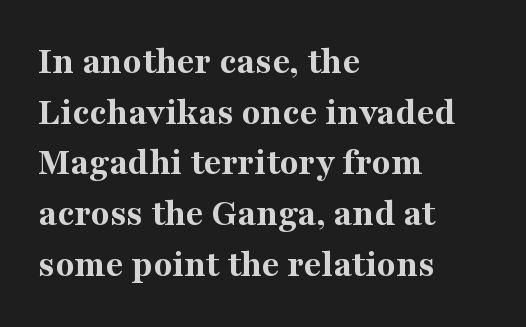
The image shows 39 px bold serif type, upright; set left-aligned, normal line spacing (1.3x), normal letter spacing, not underlined; medium stroke contrast and a medium x-height.
